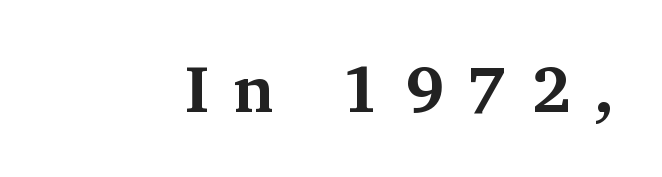
{"serif": "yes", "italic": "no", "bold": "yes", "weight": "bold", "width": "normal", "stroke_contrast": "medium", "x_height": "medium", "monospaced": "no", "underline": "no", "letter_spacing": "wide", "letter_spacing_em": 0.38, "glyph_px": 65}
